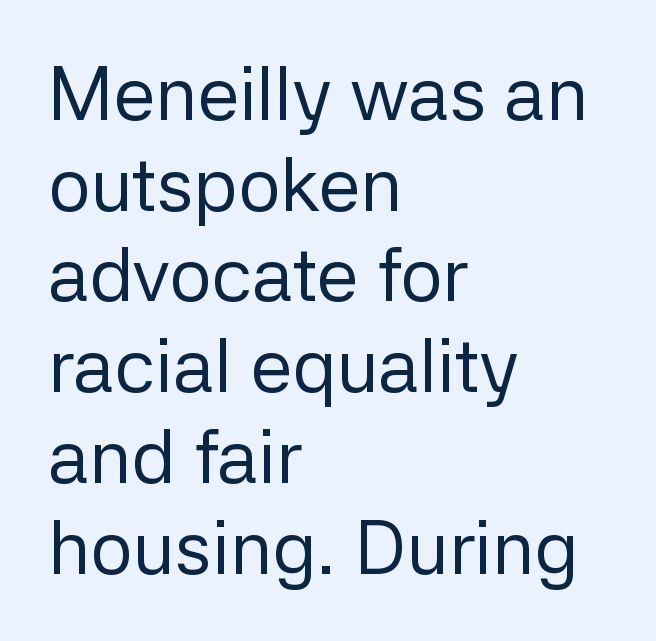
The image shows 75 px regular-weight sans-serif type, upright; set left-aligned, line spacing 1.21x, normal letter spacing, not underlined; low stroke contrast and a medium x-height.
